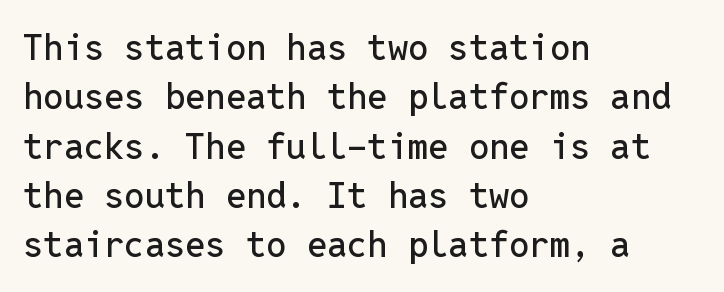
The image shows 36 px sans-serif type, upright, monospaced; set left-aligned, normal line spacing (1.37x), normal letter spacing, not underlined; low stroke contrast and a medium x-height.
